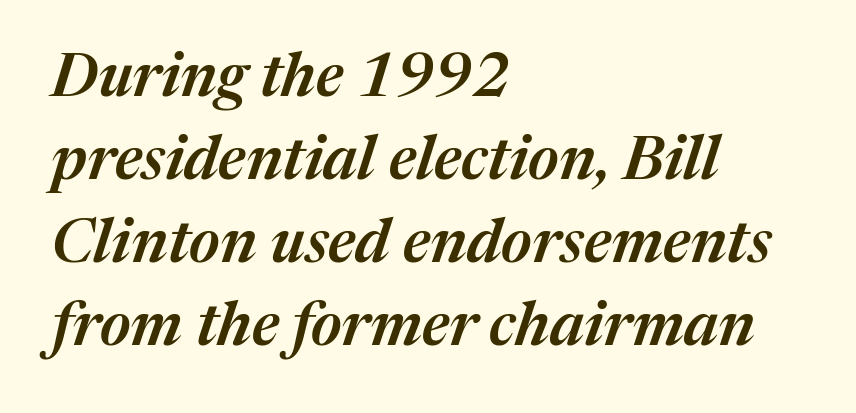
This rendering leaves character spacing at its baseline value. Is the type bold? Partly — it's a semibold, heavier than regular but not fully bold. The setting favours the left margin, as ordinary paragraphs usually do. Glance below the letters and you will spot only blank space. Varying glyph widths throughout — classic text-font behaviour.
